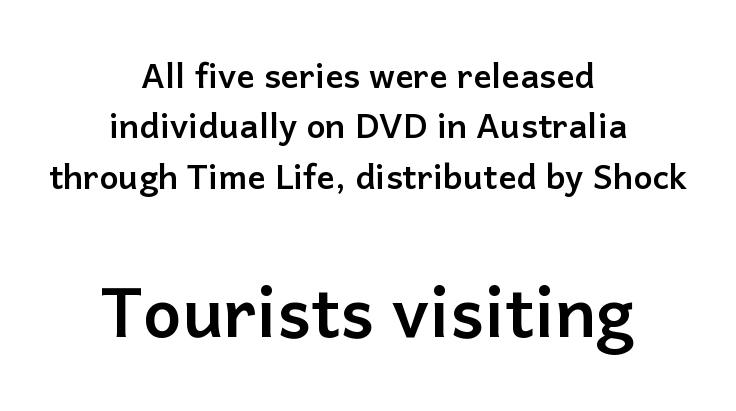
The image shows 69 px semibold sans-serif type, upright; set centered, normal line spacing (1.48x), normal letter spacing, not underlined; the second (bottom) block is 2.03x larger; low stroke contrast and a medium x-height.
